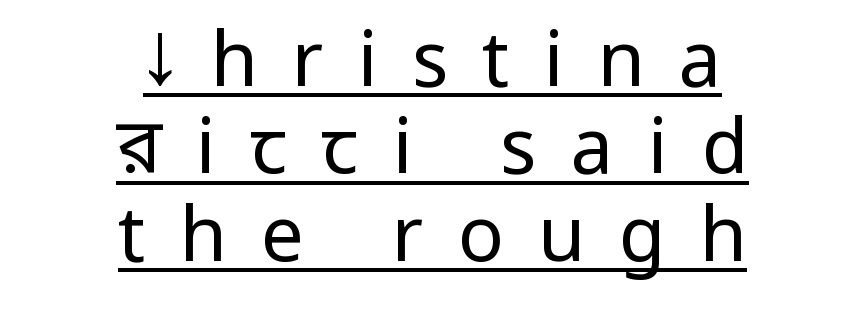
{"serif": "no", "italic": "no", "bold": "no", "weight": "regular", "width": "condensed", "stroke_contrast": "low", "x_height": "large", "monospaced": "no", "underline": "yes", "align": "center", "line_spacing": "tight", "line_spacing_ratio": 1.15, "letter_spacing": "wide", "letter_spacing_em": 0.45, "glyph_px": 76}
